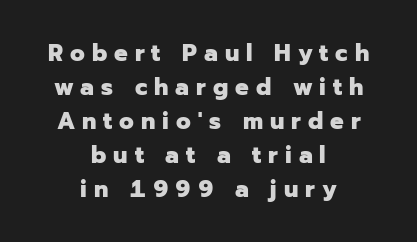
Q: Is the text bold? A: Yes.
Q: Is the text italic (slanted)? A: No, it is upright.
Q: Is the text underlined? A: No.
Q: How is the paragraph aligned? A: Centered.
Q: Is the spacing between letters normal or unusually wide? A: Unusually wide.
Q: Is the spacing between lines tight, normal or loose? A: Normal.
